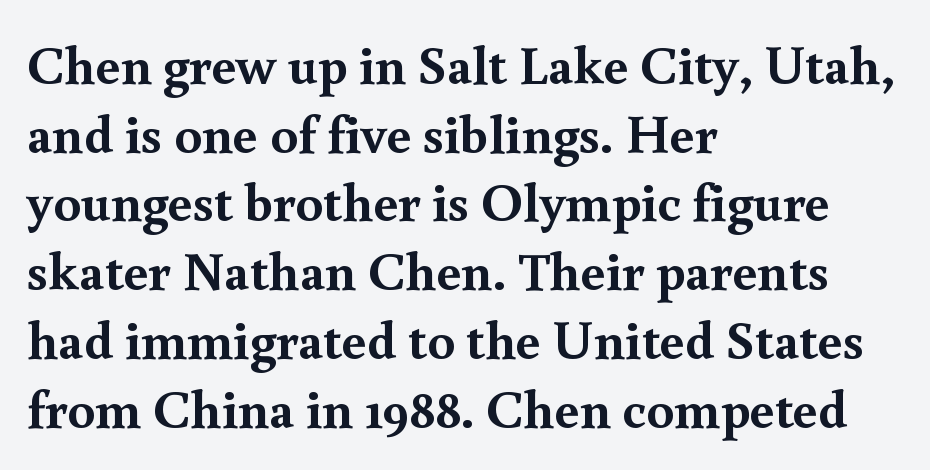
Q: Is the text bold? A: Yes.
Q: Is the text italic (slanted)? A: No, it is upright.
Q: Is the typeface a serif or a sans-serif typeface? A: Serif.
Q: Is the text underlined? A: No.
Q: How is the paragraph aligned? A: Left-aligned.
Q: Is the spacing between letters normal or unusually wide? A: Normal.
Q: Is the spacing between lines tight, normal or loose? A: Normal.
Q: Width (condensed, normal, or wide)? A: Normal.
Q: x-height? A: Small.
Q: Monospaced? A: No.
